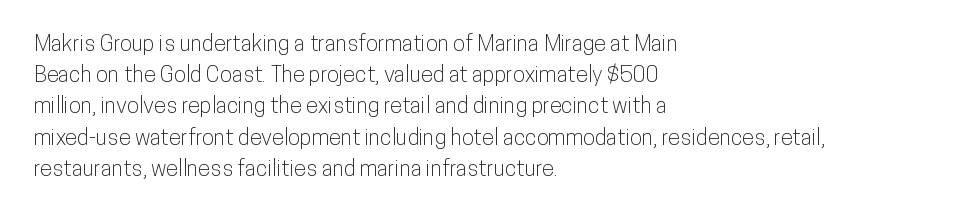
Nope, not italic — everything's standing straight. You could call the tracking neutral — neither tight nor loose. Descenders hang freely into open space. Vertical spacing — default. The compositor pushed each line to the left boundary.
